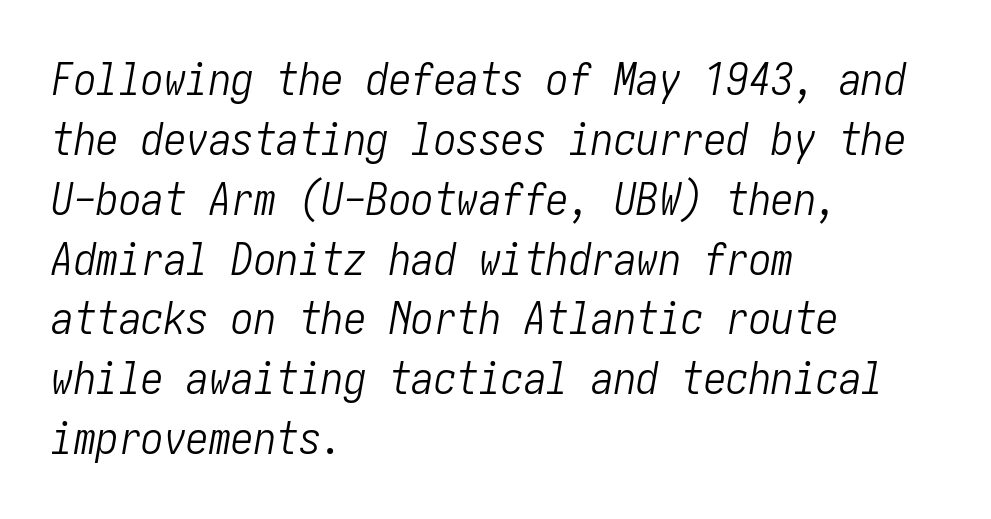
Q: Is the text bold? A: No.
Q: Is the text italic (slanted)? A: Yes, it leans right by about 10 degrees.
Q: Is the text underlined? A: No.
Q: How is the paragraph aligned? A: Left-aligned.
Q: Is the spacing between letters normal or unusually wide? A: Normal.
Q: Is the spacing between lines tight, normal or loose? A: Normal.
Q: Width (condensed, normal, or wide)? A: Condensed.
Q: Stroke contrast? A: Low.
Q: x-height? A: Medium.
